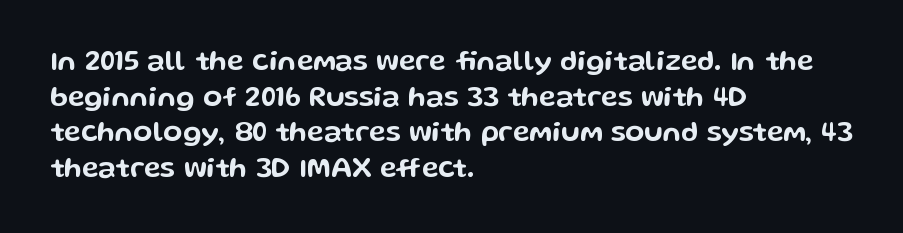
Here the designer chose a conventional face with non-uniform glyph widths. Line starts are locked; line ends wander. The lines sit at an ordinary, default distance from one another. This rendering leaves character spacing at its baseline value. This sample uses a sans-serif face. Notice how the stems are strictly vertical — no italics here.
